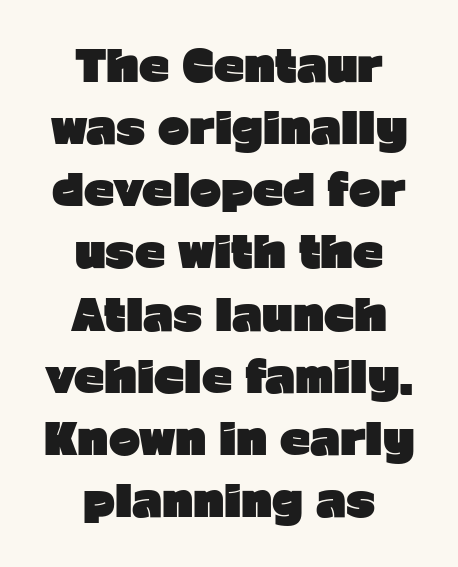
{"serif": "no", "italic": "no", "bold": "yes", "weight": "heavy", "width": "normal", "stroke_contrast": "low", "x_height": "medium", "monospaced": "no", "underline": "no", "align": "center", "line_spacing": "normal", "line_spacing_ratio": 1.48, "letter_spacing": "normal", "letter_spacing_em": 0.0, "glyph_px": 42}
